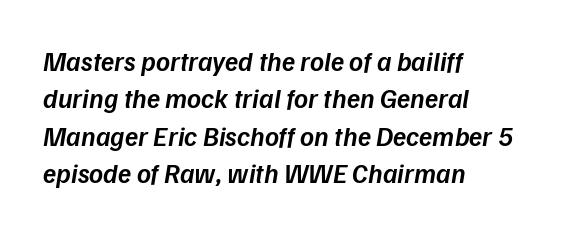
Check under the words: just untouched page. I'd describe the lettering as semibold — firm but not a full bold. Compared with typical paragraphs, the rows here are spaced about the same. Tall strokes in this sample are angled rather than plumb. Every row of glyphs begins at an identical x-position on the left.
